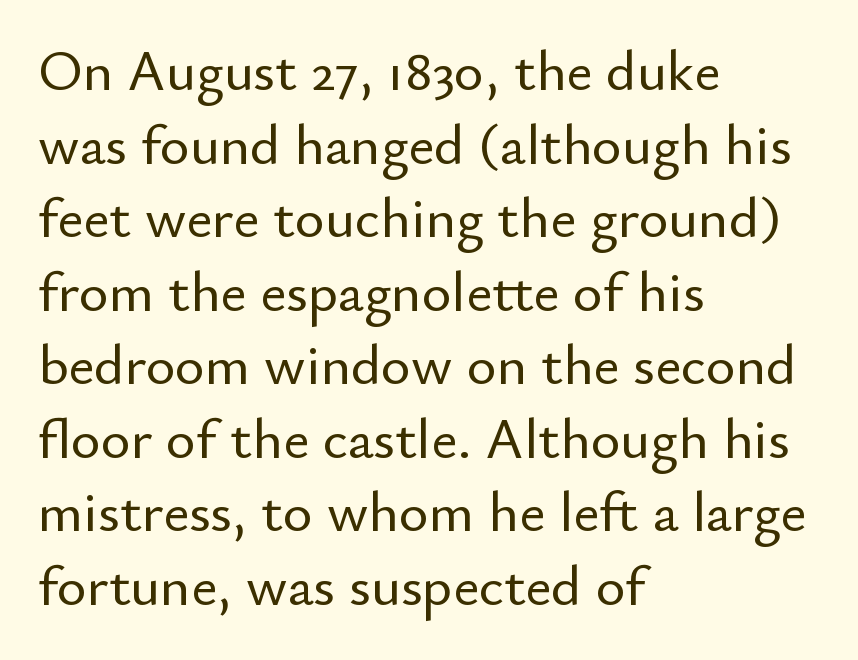
{"serif": "no", "italic": "no", "width": "normal", "stroke_contrast": "low", "x_height": "small", "monospaced": "no", "underline": "no", "align": "left", "line_spacing": "normal", "line_spacing_ratio": 1.29, "letter_spacing": "normal", "letter_spacing_em": 0.0, "glyph_px": 57}
